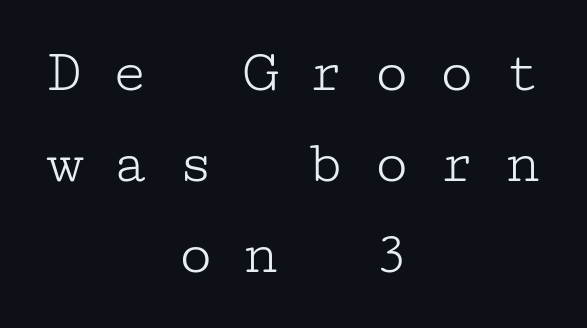
The space between consecutive lines is moderate. Nothing heavy about these letters — not bold at all. Horizontally, the lines are justified to the midpoint only. In terms of letterspacing, this is a distinctly airy, spread setting.
